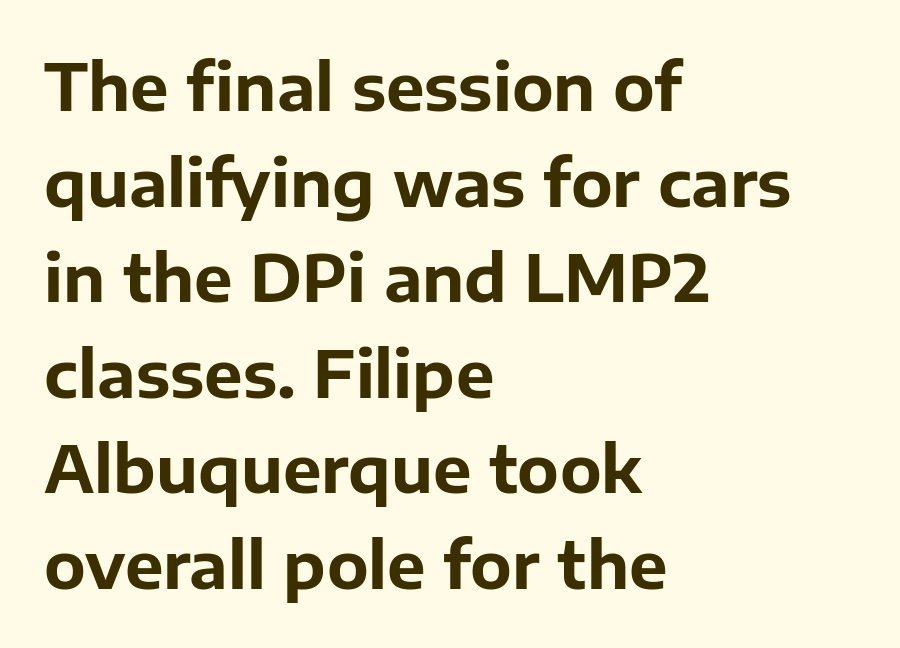
{"serif": "no", "italic": "no", "bold": "yes", "weight": "bold", "width": "normal", "stroke_contrast": "low", "x_height": "medium", "monospaced": "no", "underline": "no", "align": "left", "line_spacing": "normal", "line_spacing_ratio": 1.47, "letter_spacing": "normal", "letter_spacing_em": 0.0, "glyph_px": 65}
